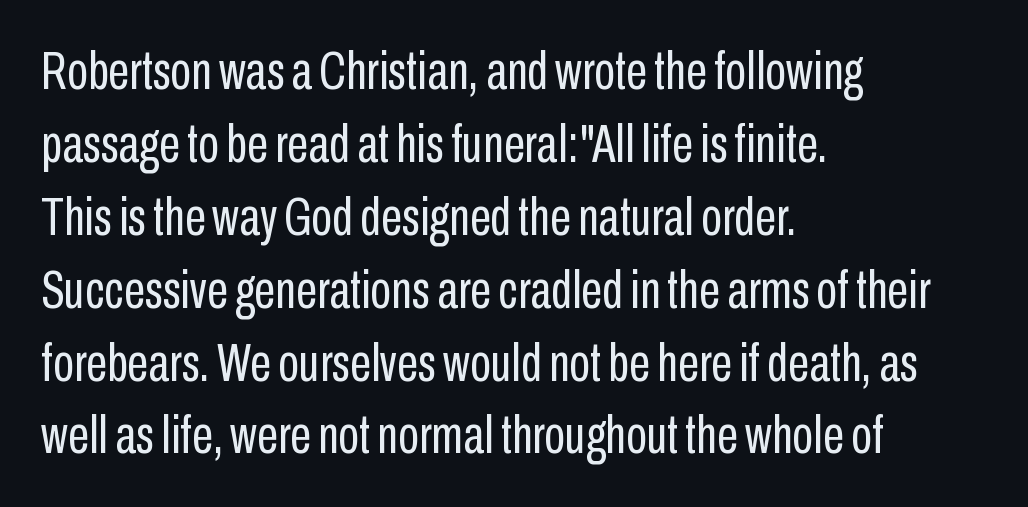
The image shows 54 px regular-weight, condensed sans-serif type, upright; set left-aligned, normal line spacing (1.35x), normal letter spacing, not underlined; low stroke contrast and a medium x-height.
